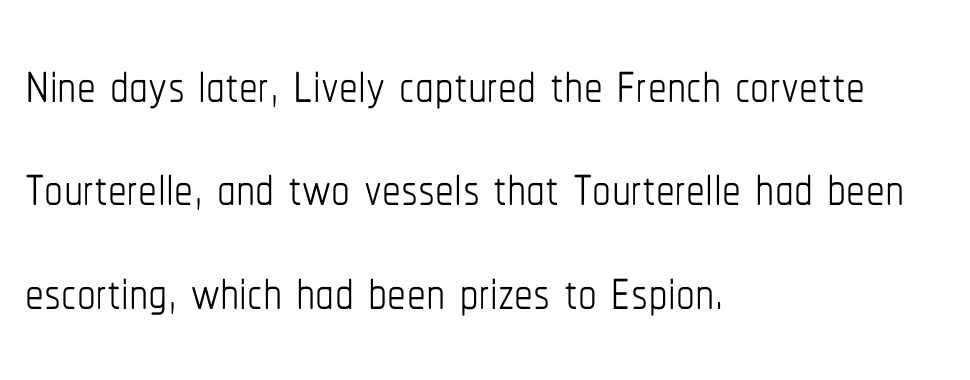
Lines of text with bare space underneath. The face used here is proportionally spaced, like ordinary book or web type. The letters stand straight up with perfectly vertical stems. Regular leading.
